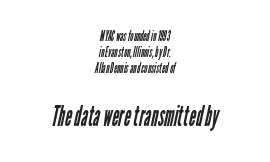
{"serif": "no", "bold": "no", "weight": "regular", "width": "condensed", "stroke_contrast": "low", "x_height": "medium", "monospaced": "no", "underline": "no", "align": "center", "line_spacing": "tight", "line_spacing_ratio": 1.15, "letter_spacing": "normal", "letter_spacing_em": 0.0, "larger_block": "second", "size_ratio": 2.07, "glyph_px": 29}
